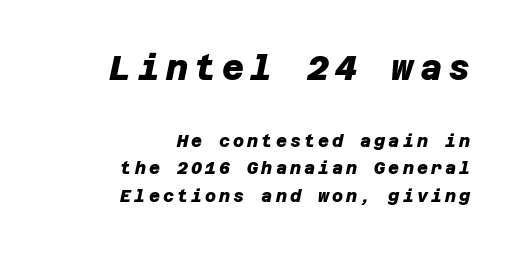
The image shows 34 px heavy sans-serif type; set right-aligned, normal line spacing (1.63x), not underlined; the first (top) block is 2.0x larger; low stroke contrast and a large x-height.
